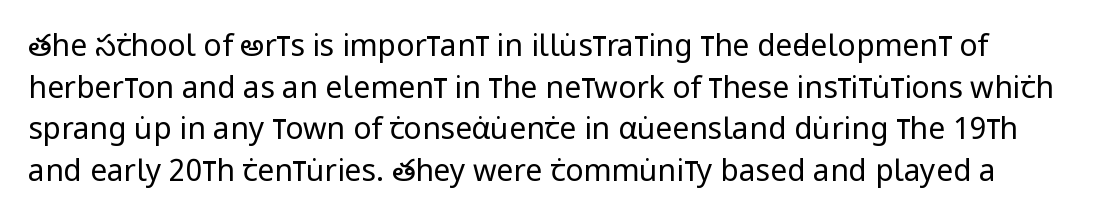
The image shows 30 px regular-weight, condensed sans-serif type, upright; set normal line spacing (1.39x), normal letter spacing, not underlined; low stroke contrast and a large x-height.
